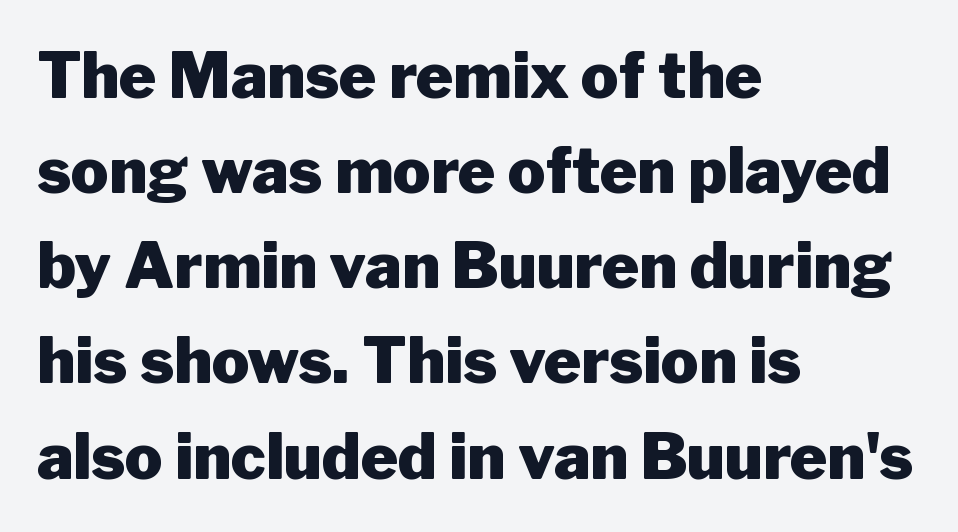
Evenly set lines give the paragraph a standard silhouette. Is this a fixed-width face? No — the glyphs have proportional, varying widths. What stands out about the letter spacing? Nothing — it is the standard amount. A typesetter would mark this as roman, not italic. If you drew a ruler down the left edge, every line would touch it. The letters are bold, with thick, heavy strokes.
